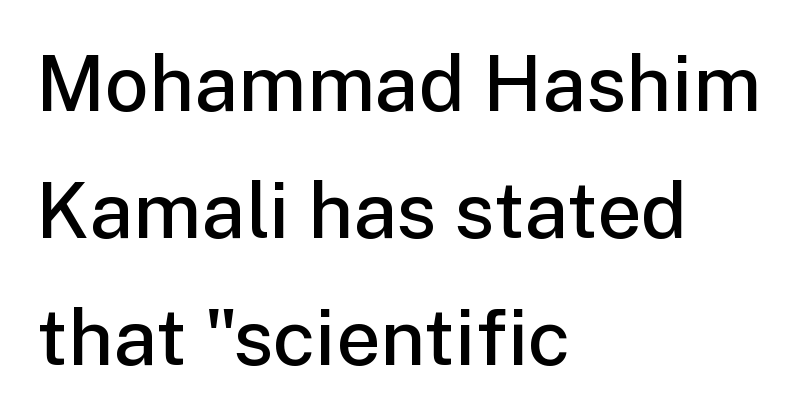
The image shows 78 px semibold sans-serif type, upright; set left-aligned, normal line spacing (1.63x), normal letter spacing, not underlined; low stroke contrast and a medium x-height.
